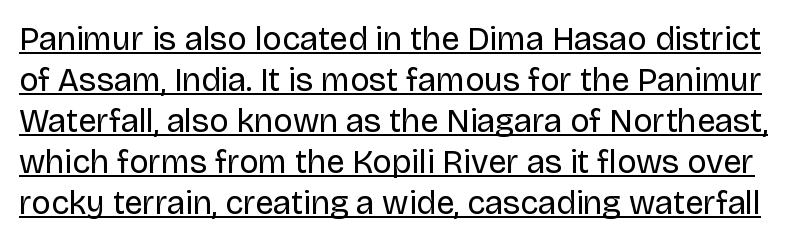
The image shows 33 px regular-weight sans-serif type, upright; set line spacing 1.24x, normal letter spacing, underlined; low stroke contrast and a large x-height.
